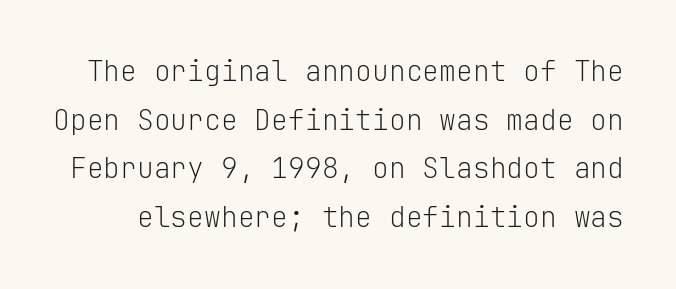
The image shows 28 px light sans-serif type, upright, monospaced; set line spacing 1.74x, normal letter spacing, not underlined; low stroke contrast and a medium x-height.
